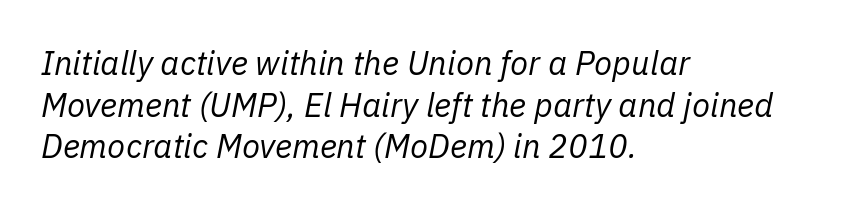
Q: Is the text bold? A: No.
Q: Is the text italic (slanted)? A: Yes, it leans right by about 11 degrees.
Q: Is the text underlined? A: No.
Q: How is the paragraph aligned? A: Left-aligned.
Q: Is the spacing between letters normal or unusually wide? A: Normal.
Q: Is the spacing between lines tight, normal or loose? A: Normal.
Q: Width (condensed, normal, or wide)? A: Normal.
Q: Stroke contrast? A: Low.
Q: x-height? A: Medium.
Q: Monospaced? A: No.
